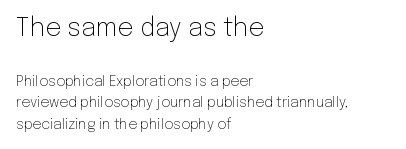
{"italic": "no", "bold": "no", "underline": "no", "align": "left", "line_spacing": "normal", "line_spacing_ratio": 1.52, "letter_spacing": "normal", "letter_spacing_em": 0.0, "larger_block": "first", "size_ratio": 1.79, "glyph_px": 25}
